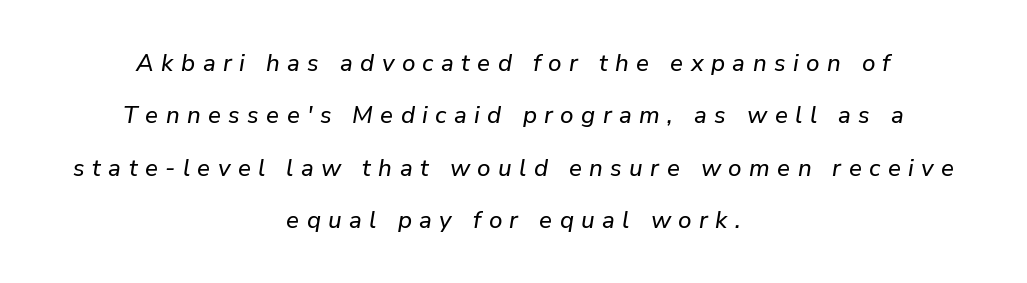
There is plenty of visible air inserted between adjacent glyphs. The area under the type is left untouched. Honestly, the rows look like they've been pulled way apart. Layout note: lines centered.
